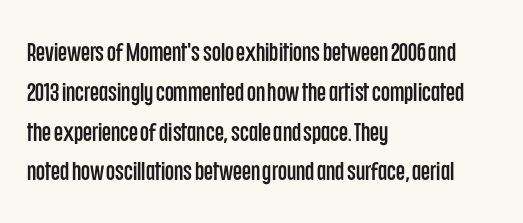
{"italic": "no", "underline": "no", "align": "left", "line_spacing": "normal", "line_spacing_ratio": 1.53, "letter_spacing": "normal", "letter_spacing_em": 0.0, "glyph_px": 26}
